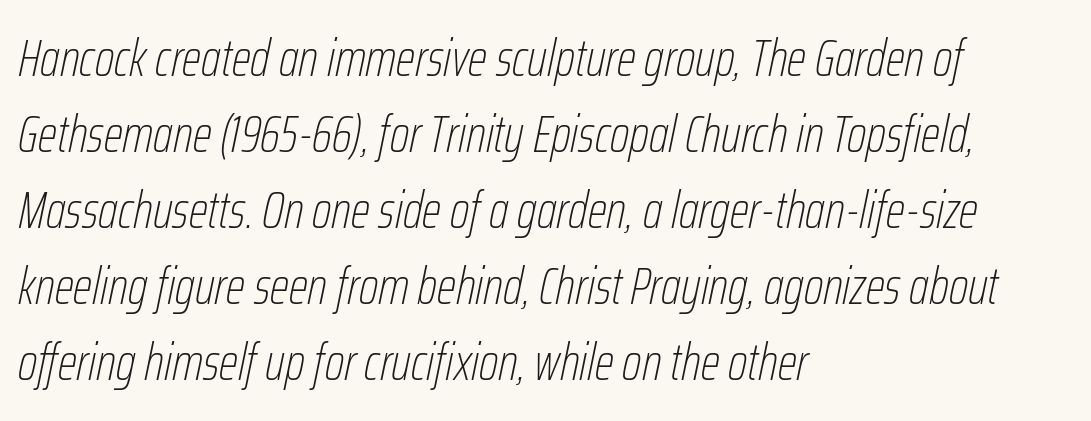
The image shows 51 px thin, condensed type, italic (leaning right); set left-aligned, normal line spacing (1.49x), normal letter spacing, not underlined; low stroke contrast and a medium x-height.
